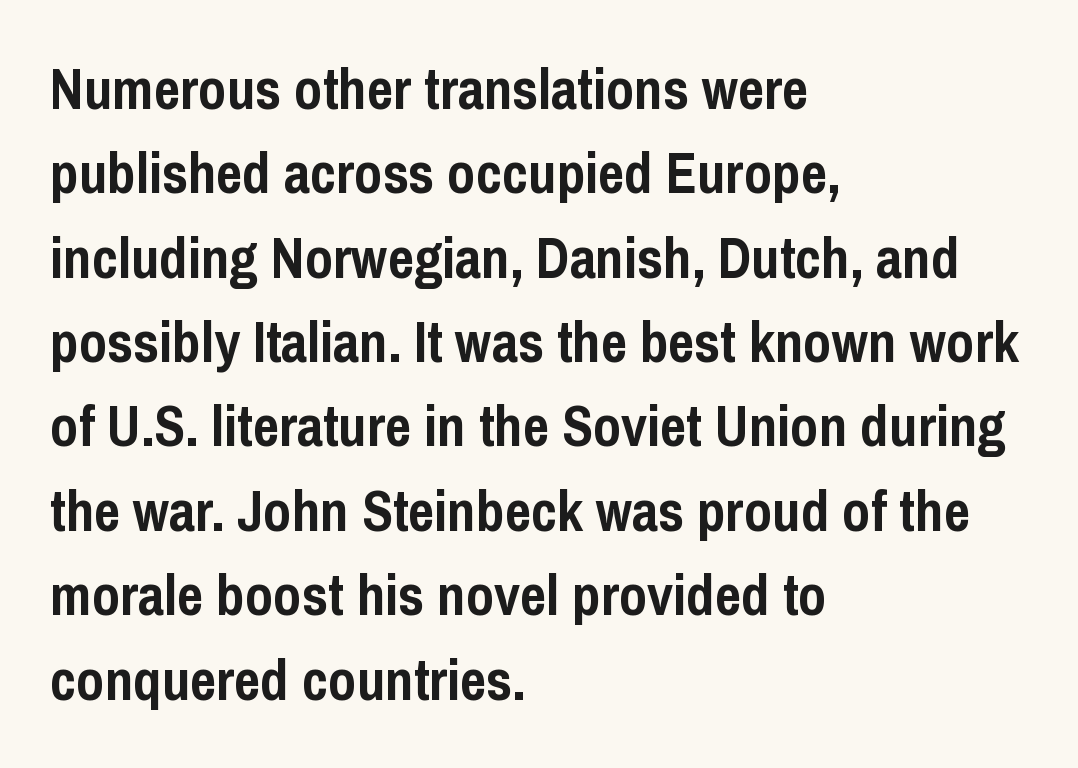
The gaps between neighbouring characters are ordinary and unremarkable. A typesetter would label this face a sans. Leading matches the norm, producing a regular column. The specimen reads as upright at a glance.
